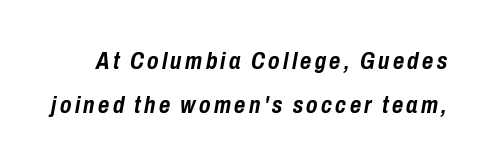
The image shows 24 px bold type, italic (leaning right); set line spacing 1.83x, not underlined.
